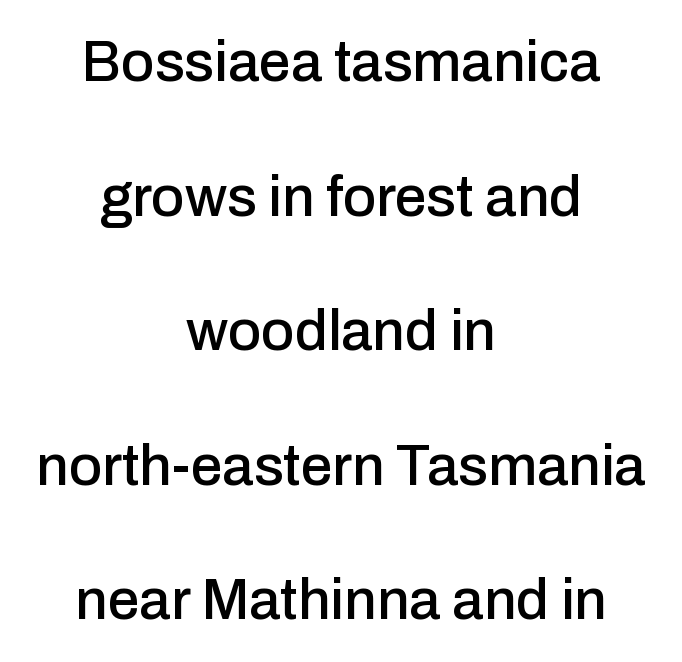
{"serif": "no", "italic": "no", "width": "normal", "stroke_contrast": "low", "x_height": "medium", "monospaced": "no", "underline": "no", "align": "center", "line_spacing": "loose", "line_spacing_ratio": 2.36, "letter_spacing": "normal", "letter_spacing_em": 0.0, "glyph_px": 57}
